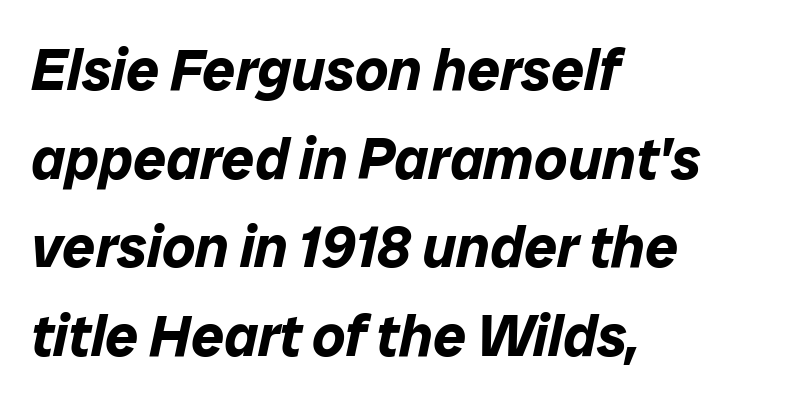
These lines are rendered in a variable-pitch font. Summary of vertical rhythm: regular, with standard interline spacing. Is the type slanted? Yes — the strokes lean at a clear angle. Stroke thickness is high; the sample reads as a true bold. Check under the words: just untouched page. Words appear dense and cohesive because spacing is normal.
